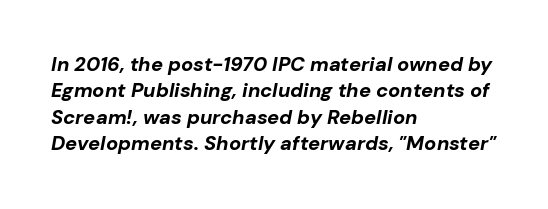
The image shows 20 px bold type, italic (leaning right); set left-aligned, normal line spacing (1.32x), normal letter spacing, not underlined.
